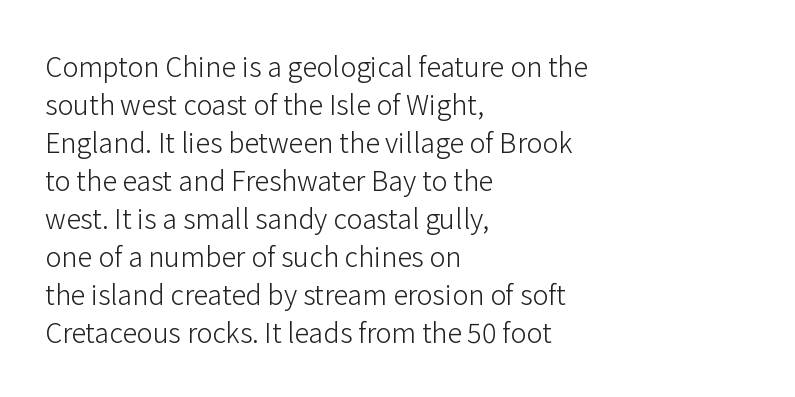
The image shows 27 px text type, upright; set left-aligned, normal line spacing (1.41x), normal letter spacing, not underlined.
